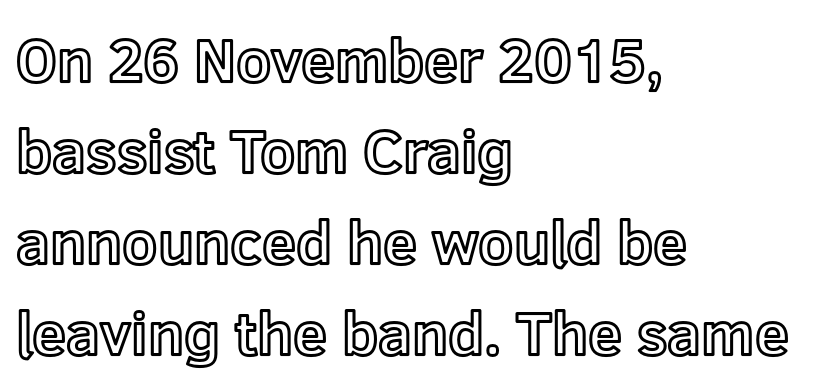
Plain, unruled lines of type. Characters follow at the spacing the type designer built in. The letters advance in unequal steps, a hallmark of proportional type. Italic? Not at all — the glyphs are vertical.
